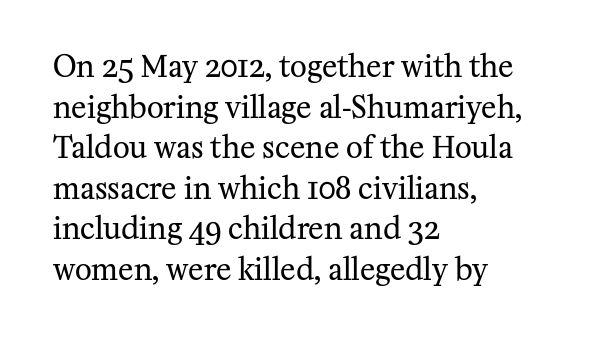
Q: Is the text bold? A: No.
Q: Is the text italic (slanted)? A: No, it is upright.
Q: Is the typeface a serif or a sans-serif typeface? A: Serif.
Q: Is the text underlined? A: No.
Q: How is the paragraph aligned? A: Left-aligned.
Q: Is the spacing between letters normal or unusually wide? A: Normal.
Q: Is the spacing between lines tight, normal or loose? A: Normal.
Q: Width (condensed, normal, or wide)? A: Normal.
Q: Stroke contrast? A: Medium.
Q: x-height? A: Medium.
Q: Monospaced? A: No.
